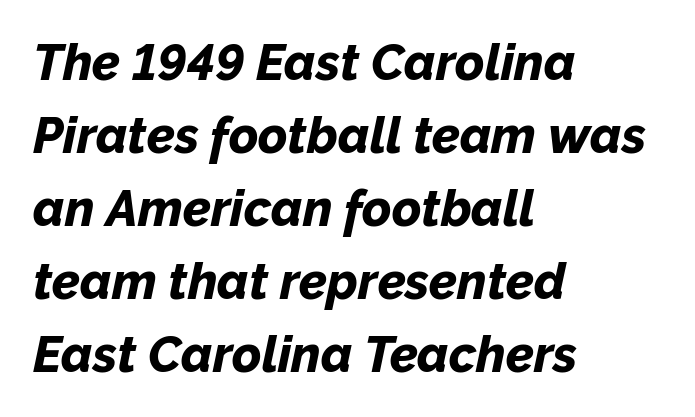
A typesetter would call this leading conventional body-copy spacing. Every letter is thick-stroked: bold, no question. A classic flush-left, rag-right setting is used for this passage. Think of a printed novel: that variable character pitch is what you see here.
